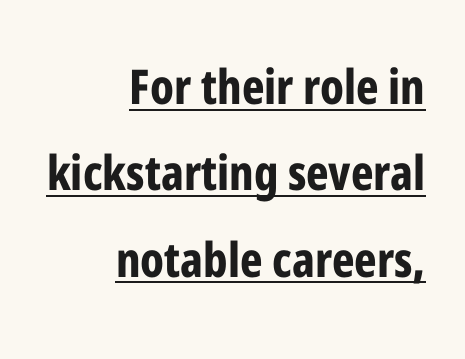
{"serif": "no", "italic": "no", "bold": "yes", "weight": "bold", "width": "condensed", "stroke_contrast": "low", "x_height": "medium", "monospaced": "no", "underline": "yes", "align": "right", "line_spacing_ratio": 1.8, "letter_spacing": "normal", "letter_spacing_em": 0.0, "glyph_px": 48}
